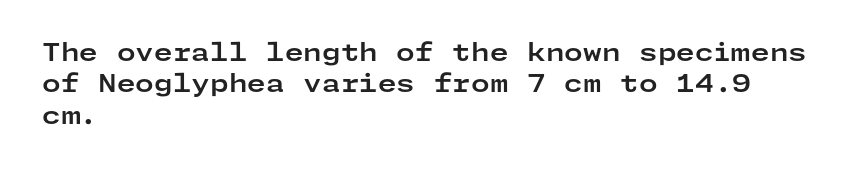
Caption: standard tracking, unaltered. In CSS terms this would be text-align: left. Unlike italic type, these characters show no tilt at all. A dark, heavy texture on the line: the type is bold.
